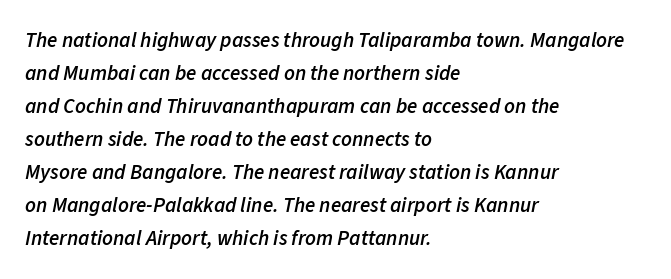
Slanted lettering throughout. A normal amount of white space separates one row of letters from the next. The words here are not underlined. The tracking reads as untouched default to a designer's eye. A fair bit of extra ink — the face is semibold, not bold.
